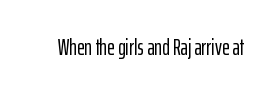
Each word holds together tightly as a unit, with standard inter-letter gaps. Posture: upright roman. The specimen omits any rule beneath the text block's lines.
